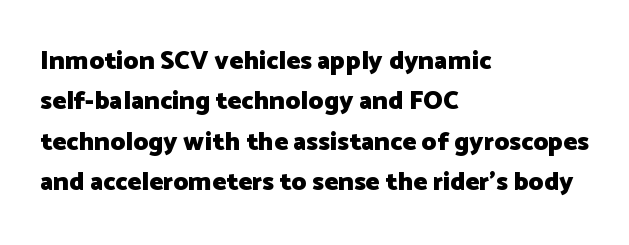
Q: Is the text bold? A: Yes.
Q: Is the text italic (slanted)? A: No, it is upright.
Q: Is the text underlined? A: No.
Q: How is the paragraph aligned? A: Left-aligned.
Q: Is the spacing between letters normal or unusually wide? A: Normal.
Q: Is the spacing between lines tight, normal or loose? A: Normal.
